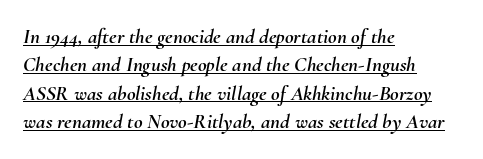
{"italic": "yes", "lean": "right", "slant_degrees": 10, "underline": "yes", "align": "left", "line_spacing": "normal", "line_spacing_ratio": 1.35, "letter_spacing": "normal", "letter_spacing_em": 0.0, "glyph_px": 21}
